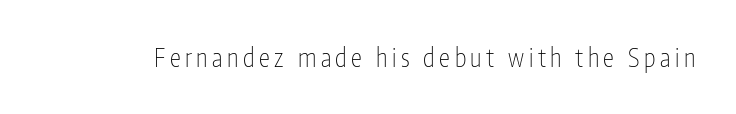
The image shows 25 px text type, upright; set not underlined.
